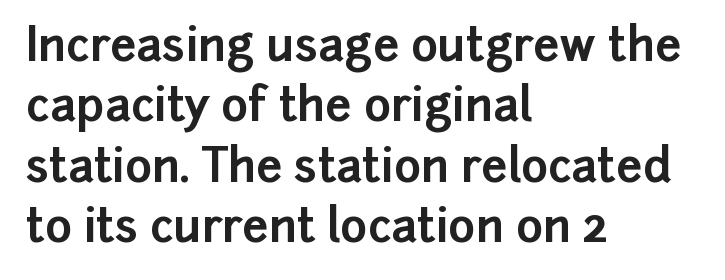
{"serif": "no", "italic": "no", "bold": "yes", "weight": "bold", "width": "normal", "stroke_contrast": "low", "x_height": "medium", "monospaced": "no", "underline": "no", "align": "left", "line_spacing": "normal", "line_spacing_ratio": 1.31, "letter_spacing": "normal", "letter_spacing_em": 0.0, "glyph_px": 46}
